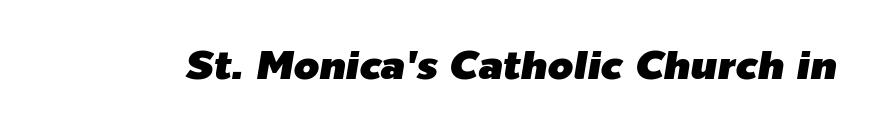
Q: Is the text italic (slanted)? A: Yes, it leans right by about 9 degrees.
Q: Is the text underlined? A: No.
Q: Is the spacing between letters normal or unusually wide? A: Normal.
Q: Width (condensed, normal, or wide)? A: Normal.
Q: Stroke contrast? A: Low.
Q: x-height? A: Medium.
Q: Monospaced? A: No.
